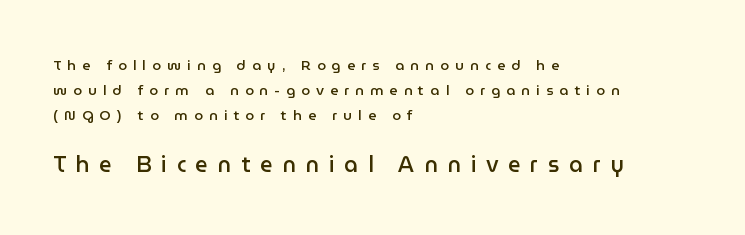
The image shows 22 px text type, upright; set left-aligned, line spacing 1.79x, unusually wide letter spacing (+0.44 em), not underlined; the second (bottom) block is 1.57x larger.
